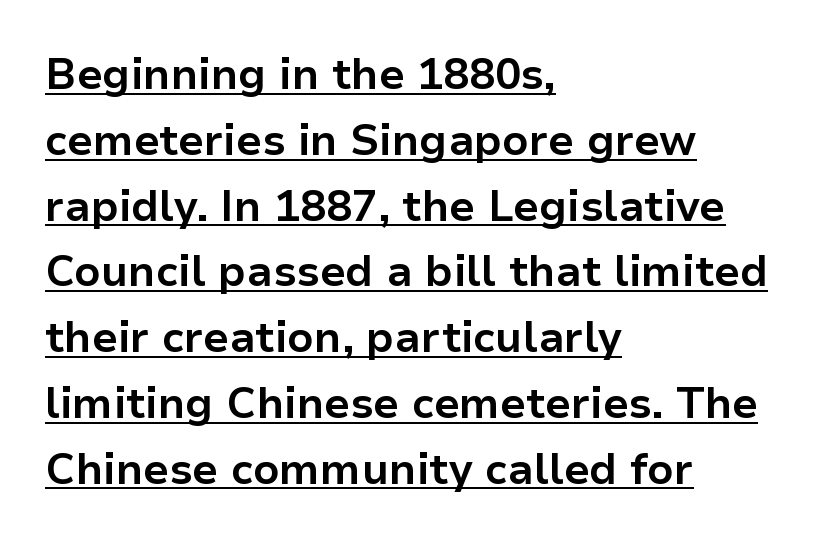
The image shows 43 px bold sans-serif type, upright; set left-aligned, normal line spacing (1.53x), normal letter spacing, underlined; low stroke contrast and a medium x-height.
